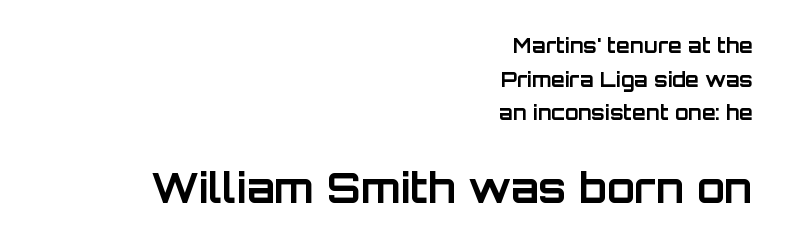
The line-height multiplier appears to be the usual default. The lettering holds an erect, upright posture throughout. The strip under each line holds only bare page. The strokes are fattened all the way to bold.
